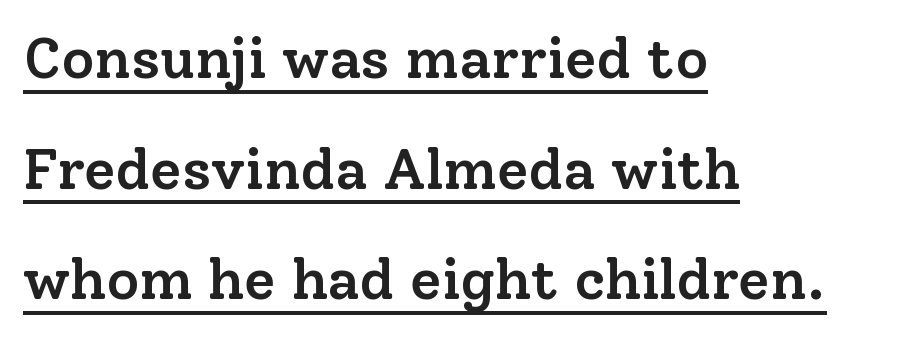
The image shows 57 px semibold serif type, upright; set left-aligned, loose line spacing (1.94x), normal letter spacing, underlined; low stroke contrast and a medium x-height.
